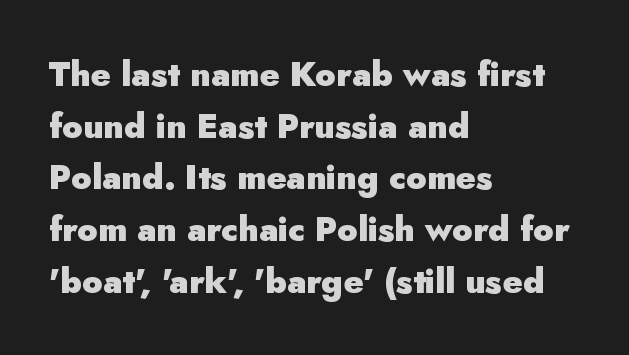
{"serif": "no", "italic": "no", "bold": "yes", "weight": "heavy", "width": "normal", "stroke_contrast": "low", "x_height": "small", "monospaced": "no", "underline": "no", "align": "left", "line_spacing": "normal", "line_spacing_ratio": 1.52, "letter_spacing": "normal", "letter_spacing_em": 0.0, "glyph_px": 34}
